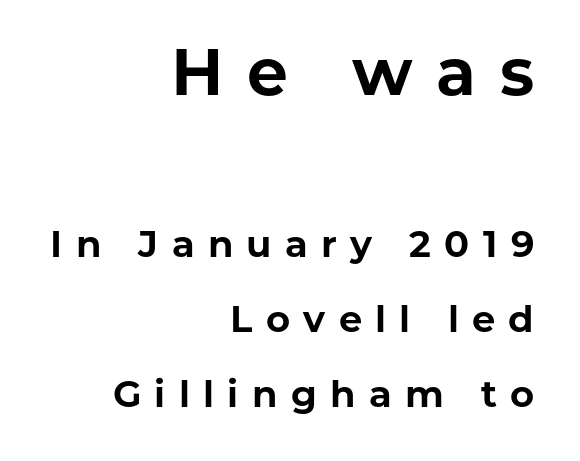
The image shows 65 px bold sans-serif type, upright; set right-aligned, loose line spacing (2.02x), unusually wide letter spacing (+0.36 em), not underlined; the first (top) block is 1.76x larger; low stroke contrast and a medium x-height.
